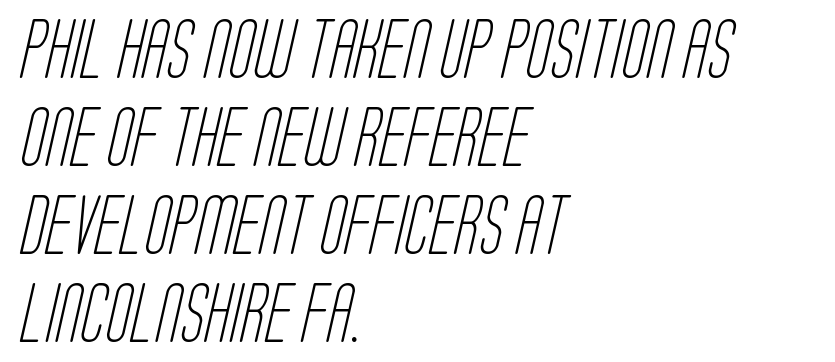
Words float on clear page, feet unadorned. Think of a printed novel: that variable character pitch is what you see here. Compared with a centered layout, this one pins lines to the left instead. This reads as an unemphasized weight, regular at the heaviest. Honestly, the letter spacing is just normal — you wouldn't notice it.
